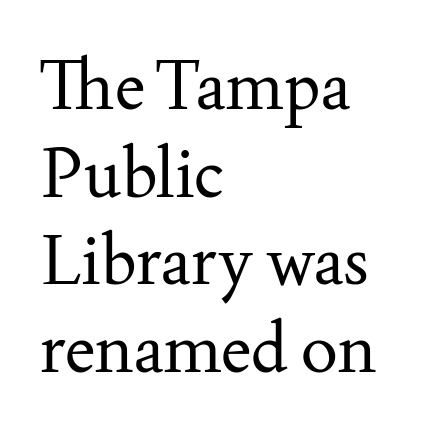
Q: Is the text bold? A: No.
Q: Is the text italic (slanted)? A: No, it is upright.
Q: Is the typeface a serif or a sans-serif typeface? A: Serif.
Q: Is the text underlined? A: No.
Q: How is the paragraph aligned? A: Left-aligned.
Q: Is the spacing between letters normal or unusually wide? A: Normal.
Q: Is the spacing between lines tight, normal or loose? A: Normal.
Q: Width (condensed, normal, or wide)? A: Normal.
Q: Stroke contrast? A: Medium.
Q: x-height? A: Small.
Q: Monospaced? A: No.
